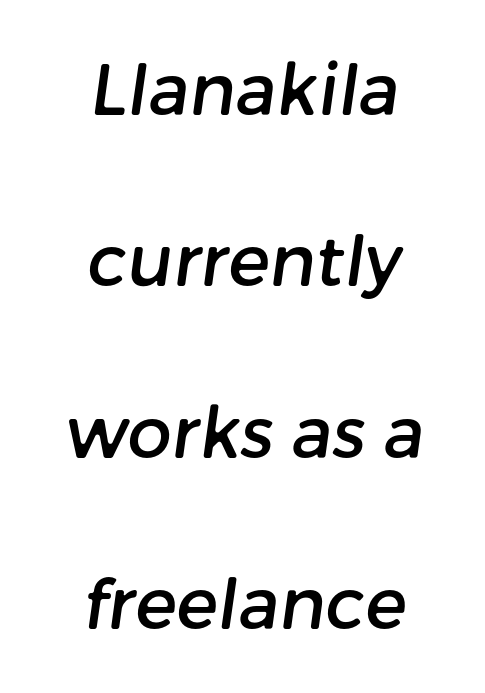
Q: Is the typeface a serif or a sans-serif typeface? A: Sans-serif.
Q: Is the text underlined? A: No.
Q: How is the paragraph aligned? A: Centered.
Q: Is the spacing between letters normal or unusually wide? A: Normal.
Q: Is the spacing between lines tight, normal or loose? A: Loose.
Q: Width (condensed, normal, or wide)? A: Normal.
Q: Stroke contrast? A: Low.
Q: x-height? A: Medium.
Q: Monospaced? A: No.
